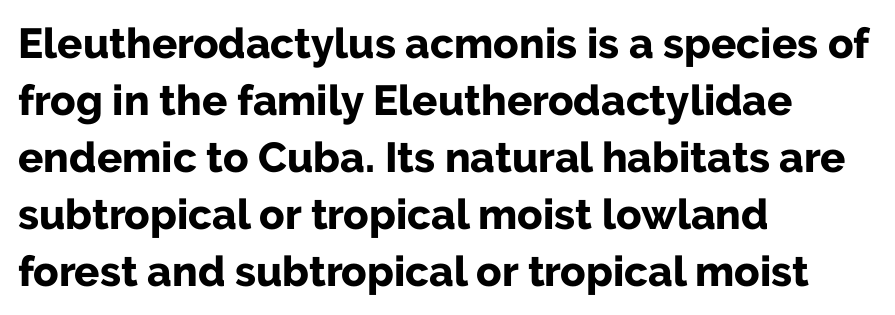
The image shows 42 px bold sans-serif type, upright; set left-aligned, normal line spacing (1.36x), normal letter spacing, not underlined; low stroke contrast and a medium x-height.
